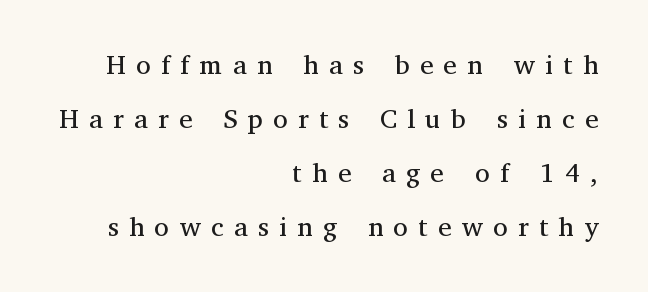
The image shows 27 px text type, upright; set right-aligned, loose line spacing (2.0x), unusually wide letter spacing (+0.38 em), not underlined.
